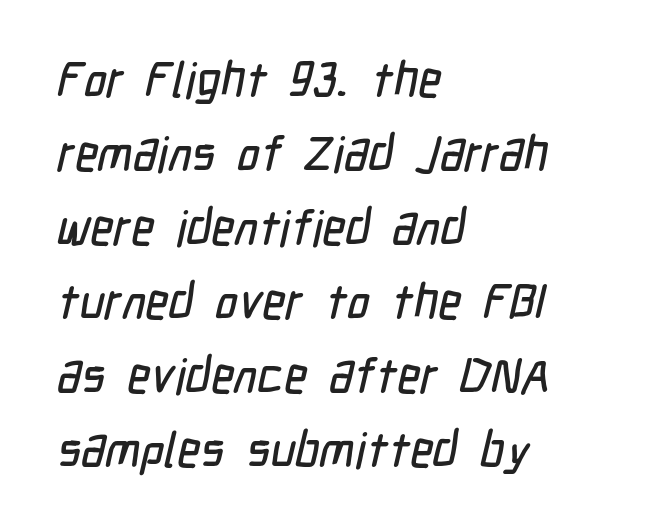
Q: Is the typeface a serif or a sans-serif typeface? A: Sans-serif.
Q: Is the text underlined? A: No.
Q: How is the paragraph aligned? A: Left-aligned.
Q: Is the spacing between letters normal or unusually wide? A: Normal.
Q: Is the spacing between lines tight, normal or loose? A: Normal.
Q: Width (condensed, normal, or wide)? A: Condensed.
Q: Stroke contrast? A: Low.
Q: x-height? A: Medium.
Q: Monospaced? A: No.
